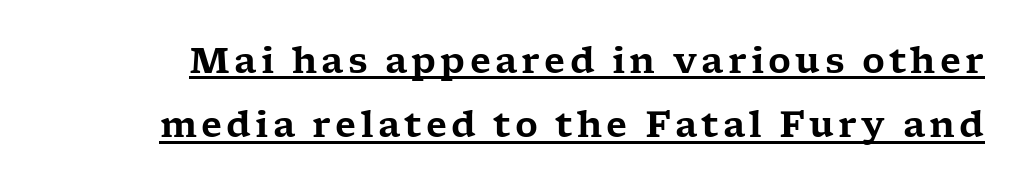
Proportional: the letters do not fall into vertical columns. Letterform terminals end in serifs throughout the passage. The letters stand straight up with perfectly vertical stems. This is underlined copy, the kind a proofreader might mark for attention.
